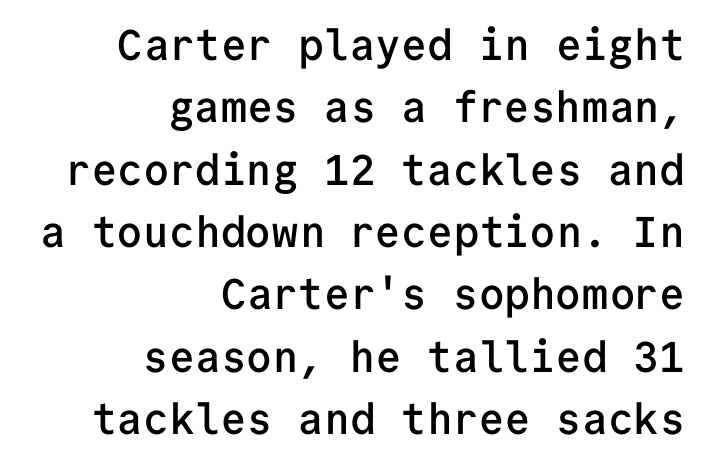
{"serif": "no", "italic": "no", "bold": "semi", "weight": "semibold", "width": "normal", "stroke_contrast": "low", "x_height": "medium", "monospaced": "yes", "underline": "no", "align": "right", "line_spacing": "normal", "line_spacing_ratio": 1.45, "letter_spacing": "normal", "letter_spacing_em": 0.0, "glyph_px": 43}
